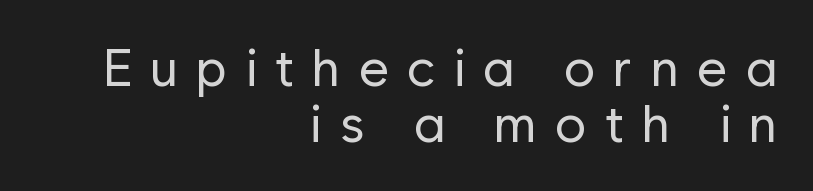
{"serif": "no", "italic": "no", "bold": "no", "weight": "regular", "width": "normal", "stroke_contrast": "low", "x_height": "medium", "monospaced": "no", "underline": "no", "align": "right", "line_spacing": "tight", "line_spacing_ratio": 1.07, "letter_spacing": "wide", "letter_spacing_em": 0.35, "glyph_px": 52}
